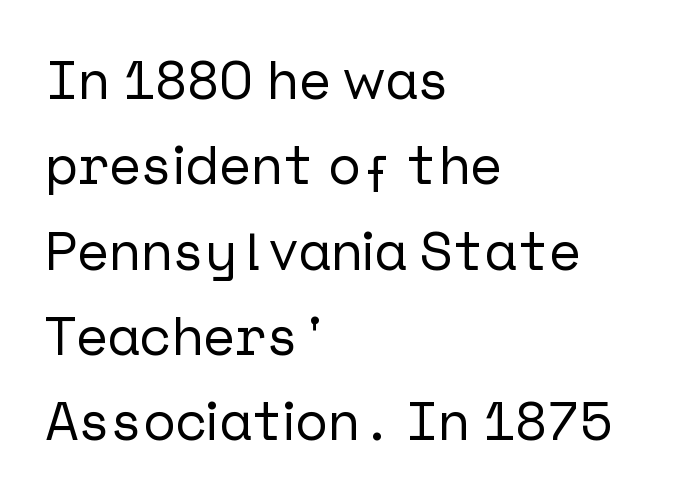
The image shows 54 px sans-serif type, upright; set left-aligned, normal line spacing (1.58x), normal letter spacing, not underlined; low stroke contrast and a medium x-height.
